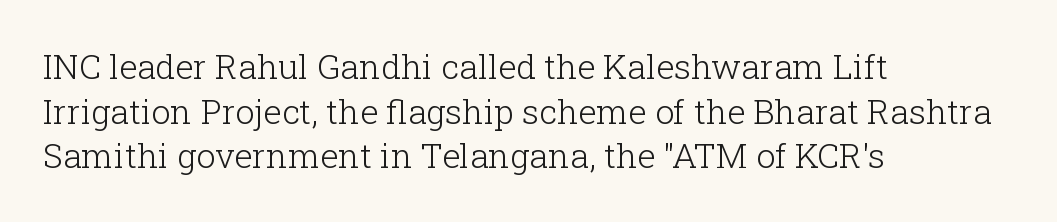
{"serif": "yes", "italic": "no", "bold": "no", "weight": "light", "width": "normal", "stroke_contrast": "low", "x_height": "medium", "monospaced": "no", "underline": "no", "align": "left", "line_spacing": "normal", "line_spacing_ratio": 1.31, "letter_spacing": "normal", "letter_spacing_em": 0.0, "glyph_px": 34}
